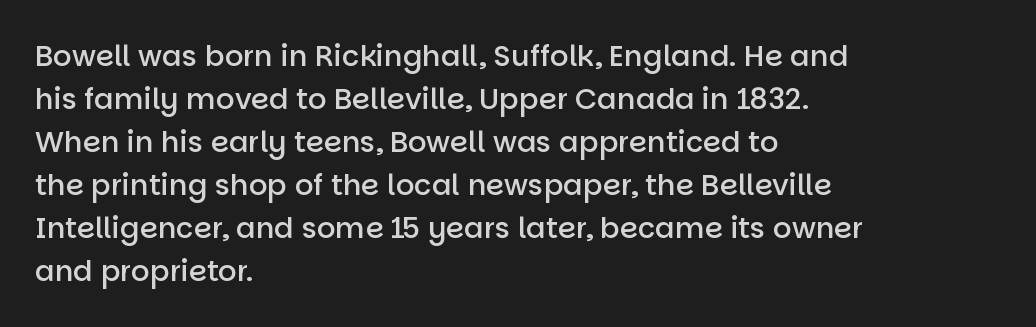
This sample keeps an unexceptional amount of space between lines. This rendering employs a face without finishing strokes, i.e., a sans-serif. Proportional: the letters do not fall into vertical columns. Posture: upright roman. The passage shown is not underscored anywhere.
